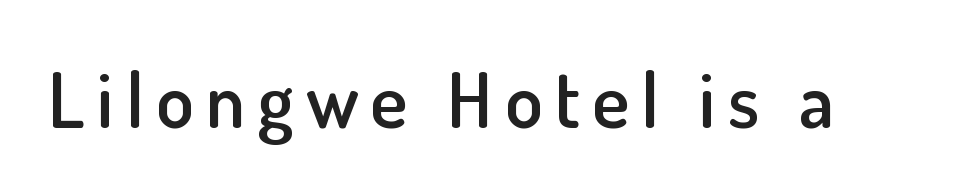
Q: Is the text bold? A: Semi-bold.
Q: Is the text italic (slanted)? A: No, it is upright.
Q: Is the typeface a serif or a sans-serif typeface? A: Sans-serif.
Q: Is the text underlined? A: No.
Q: Width (condensed, normal, or wide)? A: Normal.
Q: Stroke contrast? A: Low.
Q: x-height? A: Small.
Q: Monospaced? A: No.
